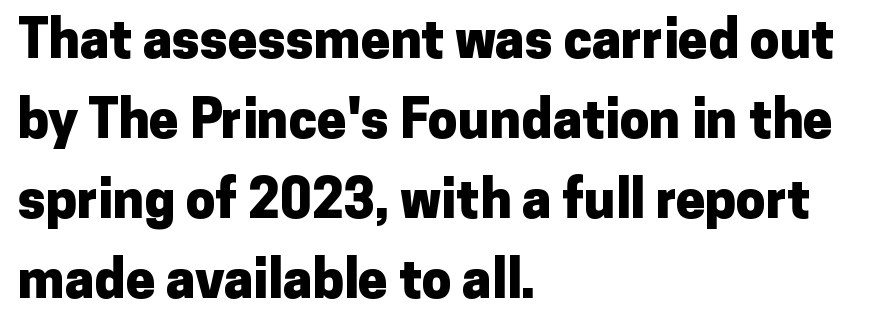
Q: Is the text bold? A: Yes.
Q: Is the text italic (slanted)? A: No, it is upright.
Q: Is the typeface a serif or a sans-serif typeface? A: Sans-serif.
Q: Is the text underlined? A: No.
Q: How is the paragraph aligned? A: Left-aligned.
Q: Is the spacing between letters normal or unusually wide? A: Normal.
Q: Is the spacing between lines tight, normal or loose? A: Normal.
Q: Width (condensed, normal, or wide)? A: Normal.
Q: Stroke contrast? A: Low.
Q: x-height? A: Medium.
Q: Monospaced? A: No.
